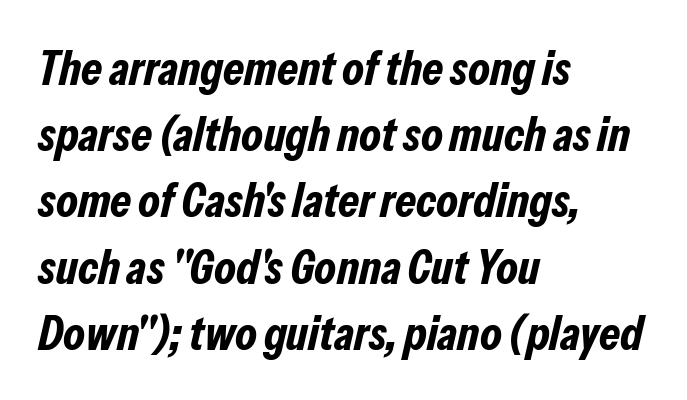
{"italic": "yes", "lean": "right", "slant_degrees": 13, "bold": "yes", "weight": "bold", "width": "condensed", "stroke_contrast": "low", "x_height": "medium", "monospaced": "no", "underline": "no", "align": "left", "line_spacing": "normal", "line_spacing_ratio": 1.38, "letter_spacing": "normal", "letter_spacing_em": 0.0, "glyph_px": 48}
